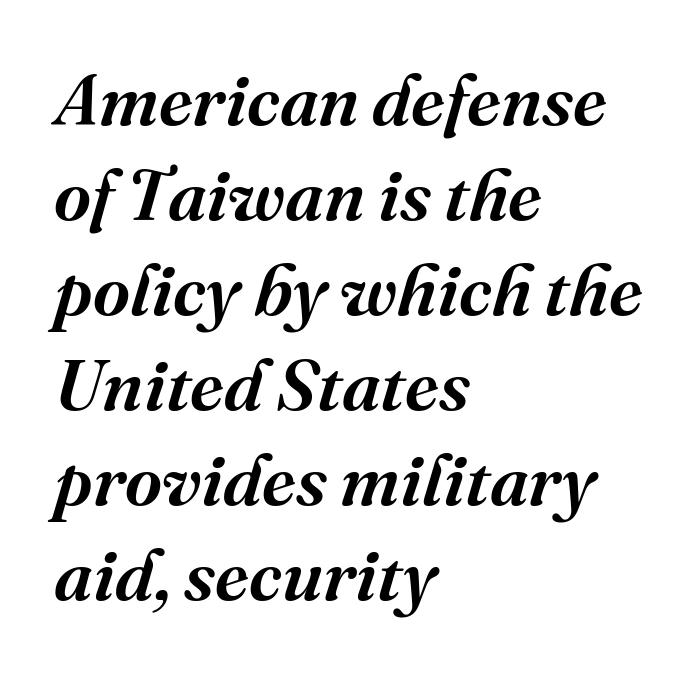
The image shows 72 px semibold serif type, italic (leaning right); set left-aligned, normal line spacing (1.32x), normal letter spacing, not underlined; medium stroke contrast and a medium x-height.
